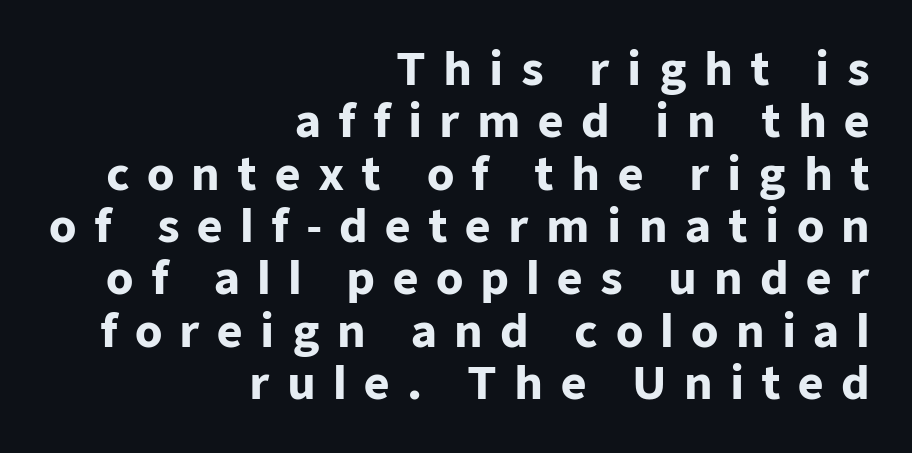
Q: Is the text bold? A: Yes.
Q: Is the text italic (slanted)? A: No, it is upright.
Q: Is the typeface a serif or a sans-serif typeface? A: Sans-serif.
Q: Is the text underlined? A: No.
Q: How is the paragraph aligned? A: Right-aligned.
Q: Is the spacing between letters normal or unusually wide? A: Unusually wide.
Q: Width (condensed, normal, or wide)? A: Normal.
Q: Stroke contrast? A: Low.
Q: x-height? A: Medium.
Q: Monospaced? A: No.
